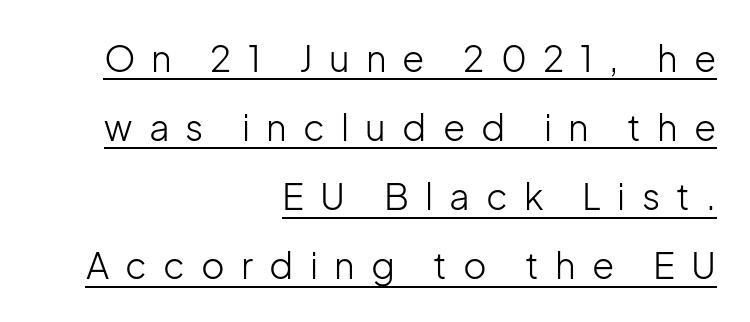
Q: Is the text bold? A: No.
Q: Is the text italic (slanted)? A: No, it is upright.
Q: Is the typeface a serif or a sans-serif typeface? A: Sans-serif.
Q: Is the text underlined? A: Yes.
Q: How is the paragraph aligned? A: Right-aligned.
Q: Is the spacing between letters normal or unusually wide? A: Unusually wide.
Q: Is the spacing between lines tight, normal or loose? A: Loose.
Q: Width (condensed, normal, or wide)? A: Normal.
Q: Stroke contrast? A: Low.
Q: x-height? A: Medium.
Q: Monospaced? A: No.
